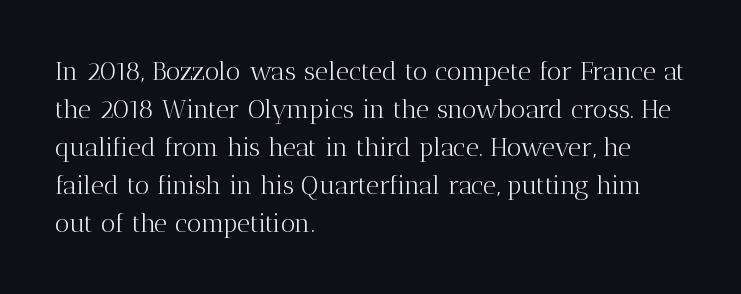
The image shows 26 px text type, upright; set left-aligned, normal line spacing (1.46x), normal letter spacing, not underlined.
